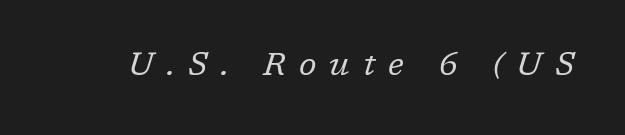
The image shows 32 px regular-weight serif type, italic (leaning right); set unusually wide letter spacing (+0.41 em), not underlined; low stroke contrast and a medium x-height.
